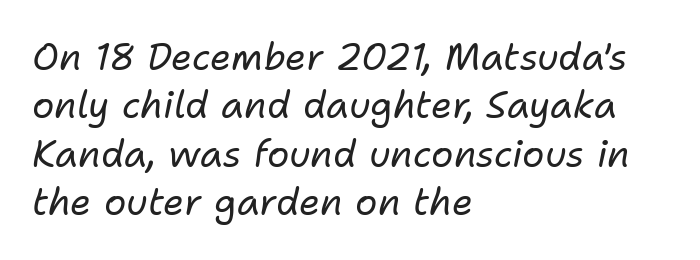
Weight: in the light-to-regular range. Visually the block forms a straight wall on the left and a jagged coastline on the right. These lines are rendered in a variable-pitch font. The typography opts for an oblique posture over an upright one. Caption: standard tracking, unaltered. Rule under the text: the space is simply empty.
